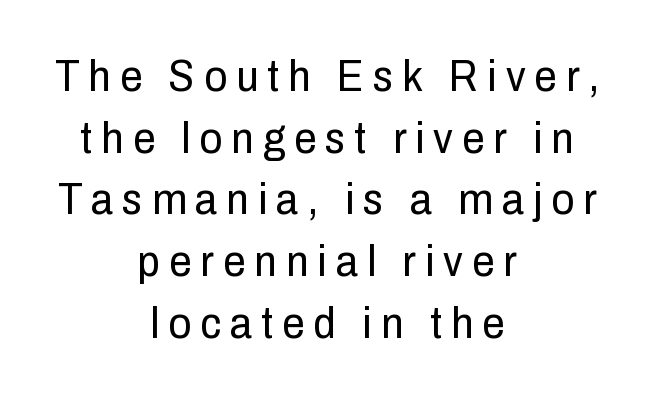
Q: Is the text bold? A: No.
Q: Is the text italic (slanted)? A: No, it is upright.
Q: Is the typeface a serif or a sans-serif typeface? A: Sans-serif.
Q: Is the text underlined? A: No.
Q: How is the paragraph aligned? A: Centered.
Q: Is the spacing between letters normal or unusually wide? A: Unusually wide.
Q: Is the spacing between lines tight, normal or loose? A: Normal.
Q: Width (condensed, normal, or wide)? A: Condensed.
Q: Stroke contrast? A: Low.
Q: x-height? A: Medium.
Q: Monospaced? A: No.
